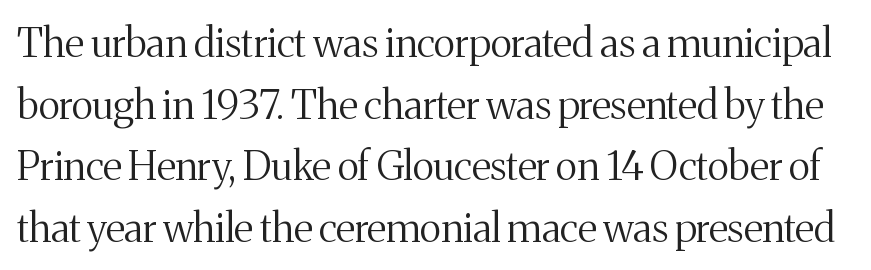
The image shows 40 px regular-weight serif type, upright; set normal line spacing (1.54x), normal letter spacing, not underlined; medium stroke contrast and a medium x-height.
